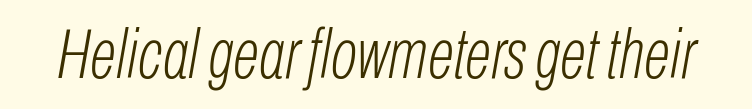
Q: Is the text bold? A: No.
Q: Is the text italic (slanted)? A: Yes, it leans right by about 10 degrees.
Q: Is the text underlined? A: No.
Q: Is the spacing between letters normal or unusually wide? A: Normal.
Q: Width (condensed, normal, or wide)? A: Condensed.
Q: Stroke contrast? A: Low.
Q: x-height? A: Medium.
Q: Monospaced? A: No.
